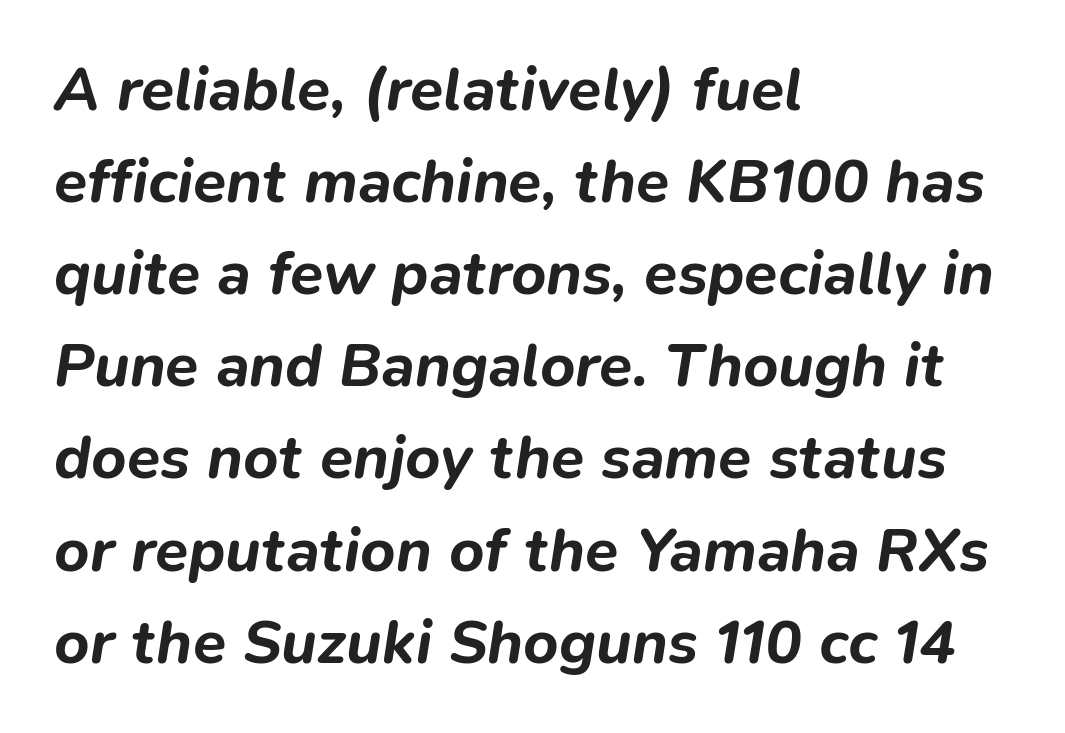
The image shows 61 px bold type, italic (leaning right); set left-aligned, normal line spacing (1.51x), normal letter spacing, not underlined; low stroke contrast and a medium x-height.
